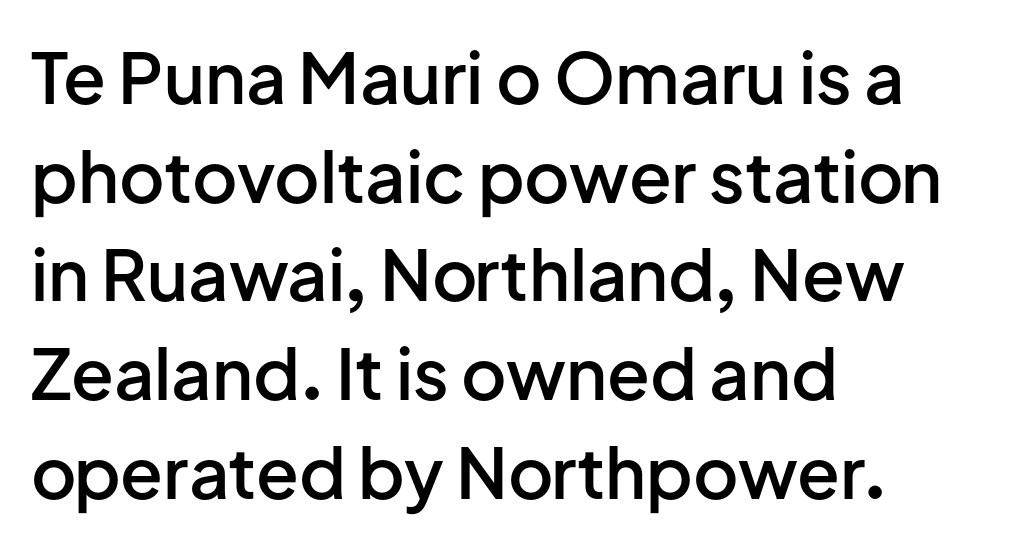
{"serif": "no", "italic": "no", "bold": "semi", "weight": "semibold", "width": "normal", "stroke_contrast": "low", "x_height": "medium", "monospaced": "no", "underline": "no", "align": "left", "line_spacing": "normal", "line_spacing_ratio": 1.41, "letter_spacing": "normal", "letter_spacing_em": 0.0, "glyph_px": 70}
